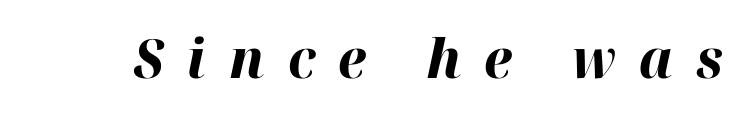
The image shows 54 px bold type, italic (leaning right); set unusually wide letter spacing (+0.43 em), not underlined; high stroke contrast and a medium x-height.
